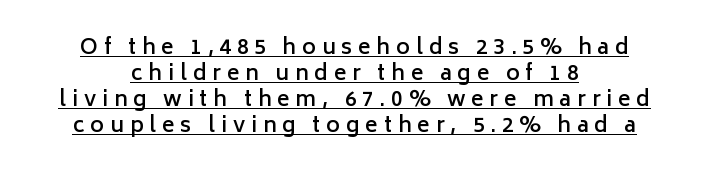
The image shows 21 px text type, upright; set centered, line spacing 1.24x, unusually wide letter spacing (+0.28 em), underlined.
